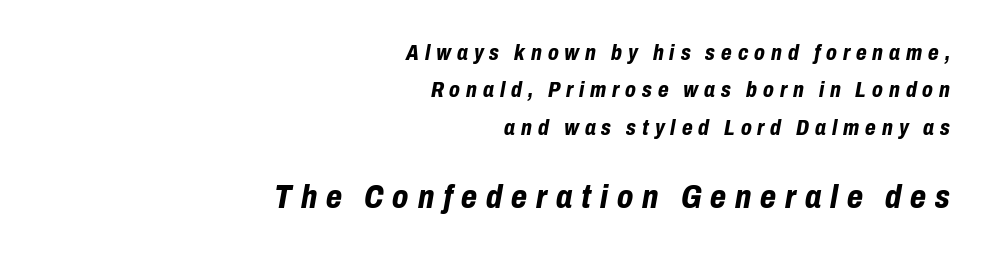
{"italic": "yes", "lean": "right", "slant_degrees": 10, "bold": "yes", "weight": "bold", "width": "condensed", "stroke_contrast": "low", "x_height": "medium", "monospaced": "no", "underline": "no", "align": "right", "line_spacing": "normal", "line_spacing_ratio": 1.7, "letter_spacing": "wide", "letter_spacing_em": 0.27, "larger_block": "second", "size_ratio": 1.5, "glyph_px": 33}
